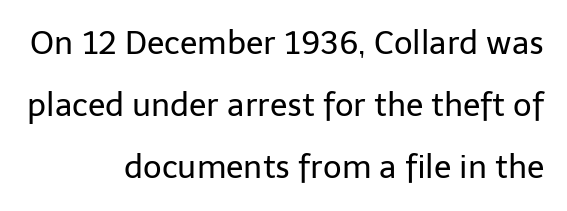
Compared with typical body copy, the letter spacing here is the same. Check where the strokes stop: nothing finishes them off — pure sans. You can tell it's not italic because the verticals are truly vertical. You could not count columns in this text — the font is proportionally spaced.
